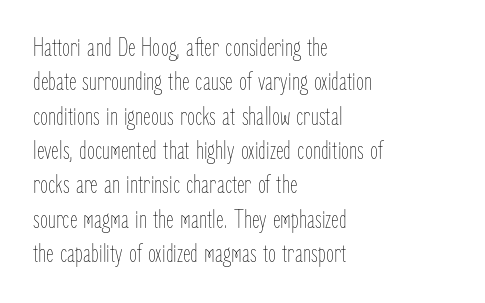
{"italic": "no", "bold": "no", "underline": "no", "align": "left", "line_spacing": "normal", "line_spacing_ratio": 1.32, "letter_spacing": "normal", "letter_spacing_em": 0.0, "glyph_px": 26}
